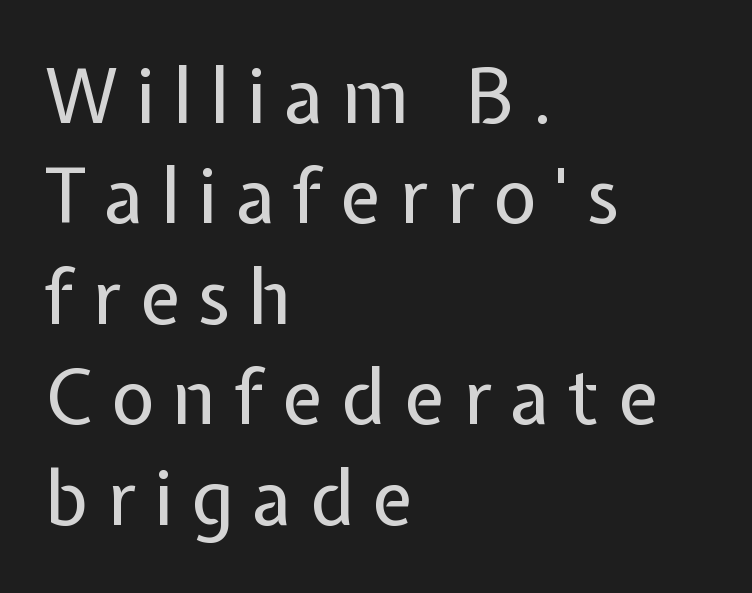
Q: Is the text bold? A: No.
Q: Is the text italic (slanted)? A: No, it is upright.
Q: Is the typeface a serif or a sans-serif typeface? A: Sans-serif.
Q: Is the text underlined? A: No.
Q: How is the paragraph aligned? A: Left-aligned.
Q: Is the spacing between letters normal or unusually wide? A: Unusually wide.
Q: Is the spacing between lines tight, normal or loose? A: Normal.
Q: Width (condensed, normal, or wide)? A: Normal.
Q: Stroke contrast? A: Low.
Q: x-height? A: Medium.
Q: Monospaced? A: No.
